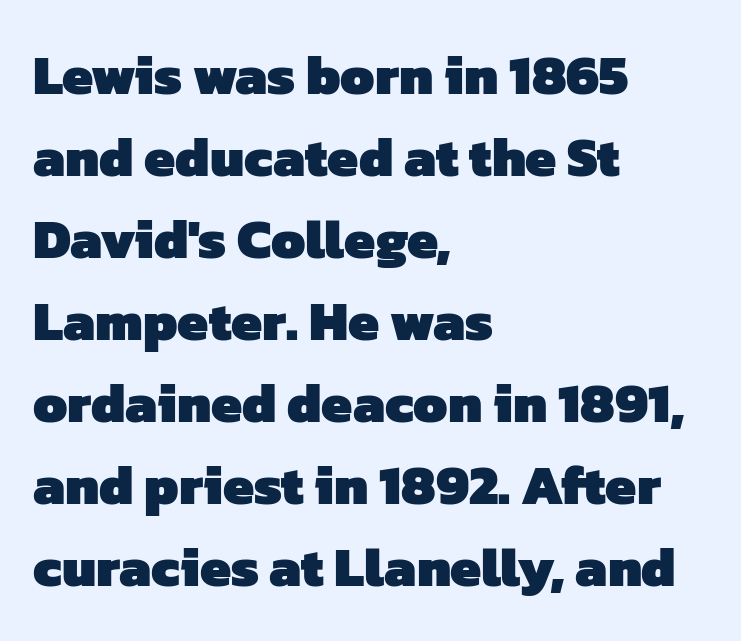
The designer went with a sans here, leaving each stem footless. Descender tails drop into unmarked territory. Weight: bold. Students, note that the glyphs here touch the page at normal intervals. Looks like regular typesetting: each glyph gets only the width it needs. The passage is arranged the way most books set body copy — flush left.
